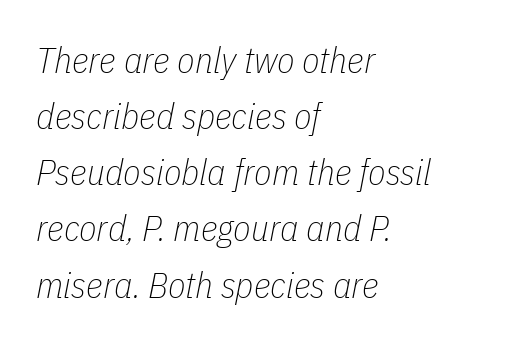
{"italic": "yes", "lean": "right", "slant_degrees": 11, "bold": "no", "weight": "thin", "width": "condensed", "stroke_contrast": "low", "x_height": "medium", "monospaced": "no", "underline": "no", "align": "left", "line_spacing": "normal", "line_spacing_ratio": 1.56, "letter_spacing": "normal", "letter_spacing_em": 0.0, "glyph_px": 36}
